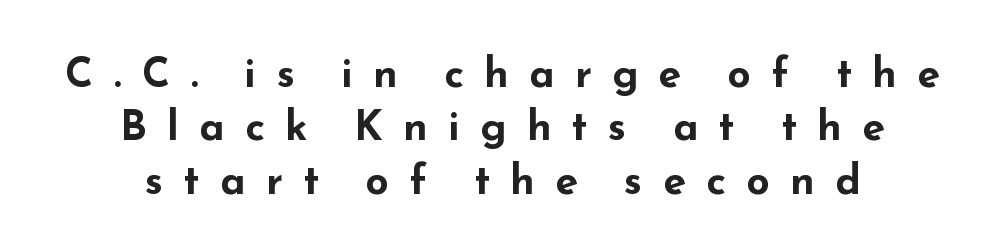
The paragraph has two soft edges and a firm central axis. Letter spacing: wide. Summary of weight: heavy, a full bold. This sample keeps an unexceptional amount of space between lines.
